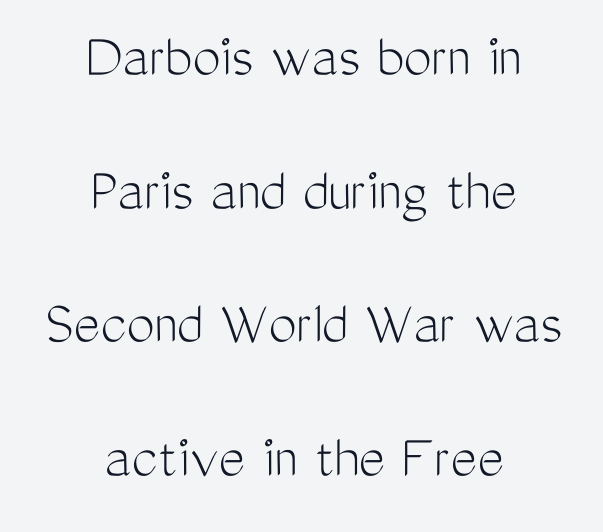
Students, note that the glyphs here touch the page at normal intervals. No italicization has been applied; the sample stays upright. The characters display no serif detailing; their extremities are plain. This reads as an unemphasized weight, regular at the heaviest. The passage shown is not underscored anywhere.
